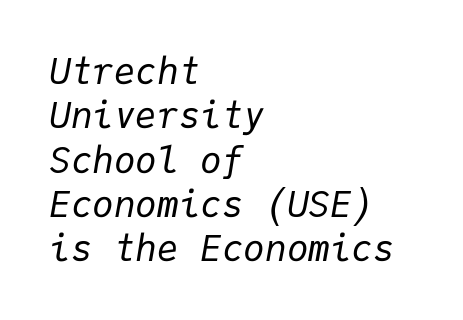
{"italic": "yes", "lean": "right", "slant_degrees": 9, "bold": "no", "weight": "regular", "width": "normal", "stroke_contrast": "low", "x_height": "medium", "monospaced": "yes", "underline": "no", "align": "left", "line_spacing_ratio": 1.23, "letter_spacing": "normal", "letter_spacing_em": 0.0, "glyph_px": 36}
